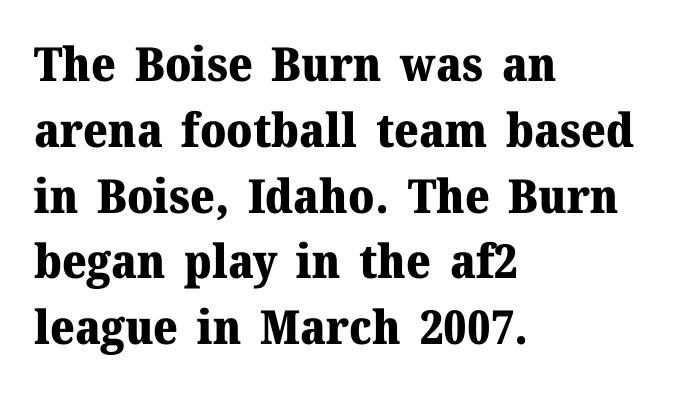
{"serif": "yes", "italic": "no", "bold": "yes", "weight": "heavy", "width": "normal", "stroke_contrast": "medium", "x_height": "medium", "monospaced": "no", "underline": "no", "align": "left", "line_spacing": "normal", "line_spacing_ratio": 1.4, "letter_spacing": "normal", "letter_spacing_em": 0.0, "glyph_px": 47}
